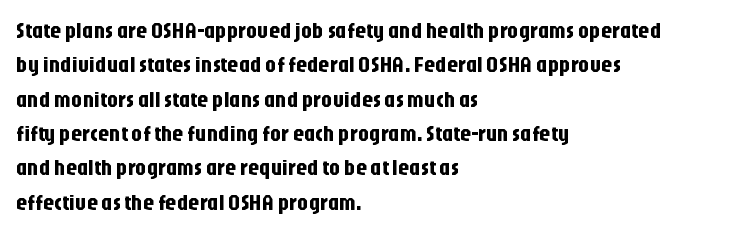
{"italic": "no", "underline": "no", "align": "left", "line_spacing": "normal", "line_spacing_ratio": 1.56, "letter_spacing": "normal", "letter_spacing_em": 0.0, "glyph_px": 22}
